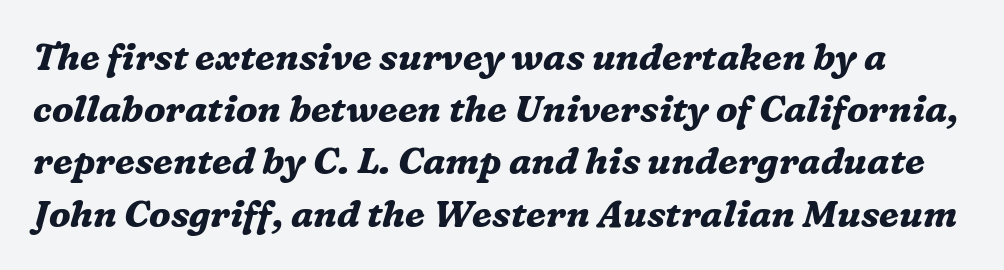
The image shows 37 px bold serif type, italic (leaning right); set normal line spacing (1.41x), normal letter spacing, not underlined; medium stroke contrast and a medium x-height.
